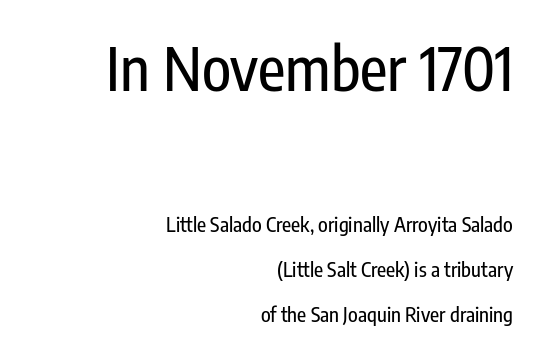
The image shows 60 px condensed sans-serif type, upright; set right-aligned, loose line spacing (2.24x), normal letter spacing, not underlined; the first (top) block is 3.0x larger; low stroke contrast and a medium x-height.
